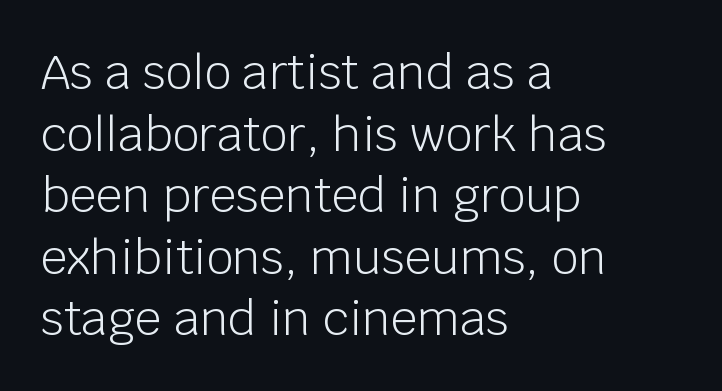
{"serif": "no", "italic": "no", "bold": "no", "weight": "light", "width": "normal", "stroke_contrast": "low", "x_height": "large", "monospaced": "no", "underline": "no", "align": "left", "line_spacing": "normal", "line_spacing_ratio": 1.31, "letter_spacing": "normal", "letter_spacing_em": 0.0, "glyph_px": 47}
